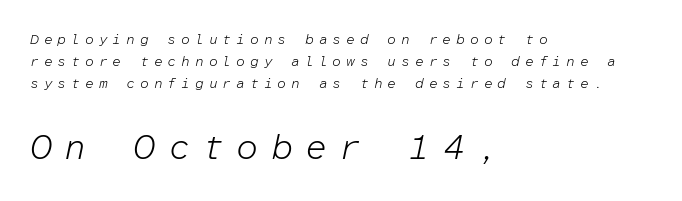
The image shows 35 px light type, italic (leaning right), monospaced; set left-aligned, normal line spacing (1.56x), unusually wide letter spacing (+0.35 em), not underlined; the second (bottom) block is 2.5x larger; low stroke contrast and a medium x-height.
